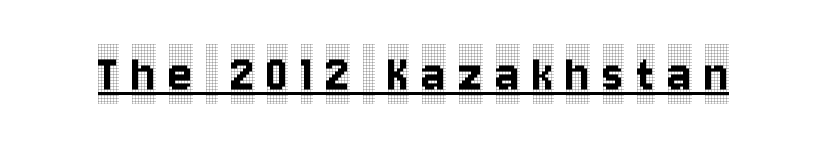
{"serif": "yes", "italic": "no", "width": "condensed", "x_height": "large", "monospaced": "no", "underline": "yes", "letter_spacing": "wide", "letter_spacing_em": 0.23, "glyph_px": 56}
